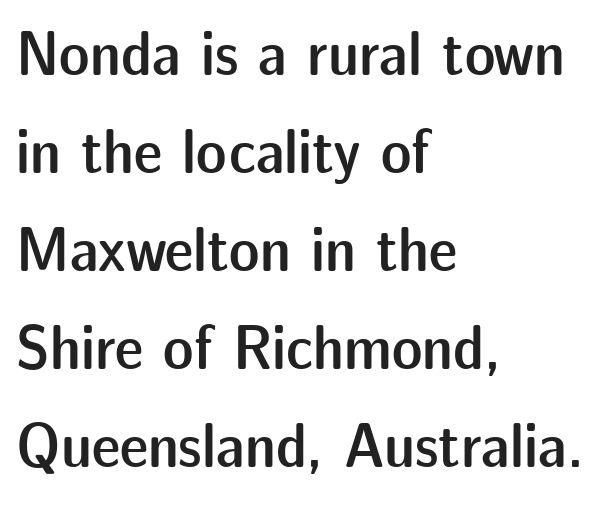
{"serif": "no", "italic": "no", "bold": "semi", "weight": "semibold", "width": "normal", "stroke_contrast": "low", "x_height": "medium", "monospaced": "no", "underline": "no", "align": "left", "line_spacing": "normal", "line_spacing_ratio": 1.53, "letter_spacing": "normal", "letter_spacing_em": 0.0, "glyph_px": 64}
